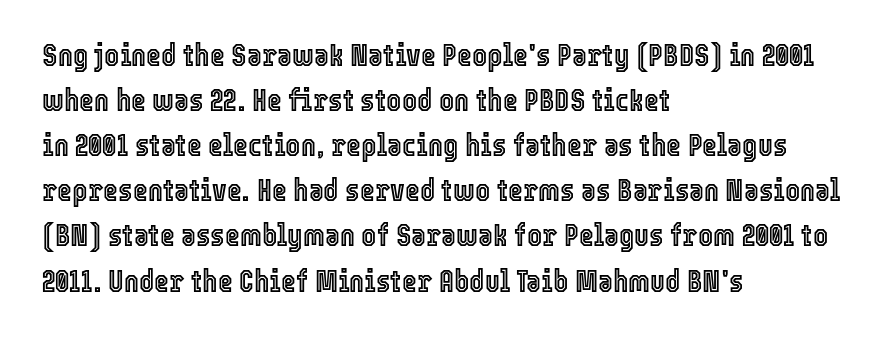
Caption: multi-line text, flush left, ragged right. Vertical strokes here are truly vertical. Words float on clear page, feet unadorned. This sample has the flowing, uneven cadence of proportional lettering. The letters sit at their default tracking, neither squeezed nor spread. Compared with typical paragraphs, the rows here are spaced about the same.
